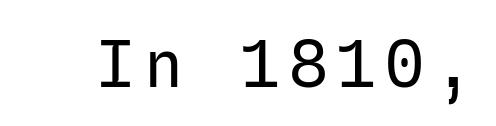
Q: Is the text bold? A: No.
Q: Is the text italic (slanted)? A: No, it is upright.
Q: Is the typeface a serif or a sans-serif typeface? A: Sans-serif.
Q: Is the text underlined? A: No.
Q: Width (condensed, normal, or wide)? A: Normal.
Q: Stroke contrast? A: Low.
Q: x-height? A: Medium.
